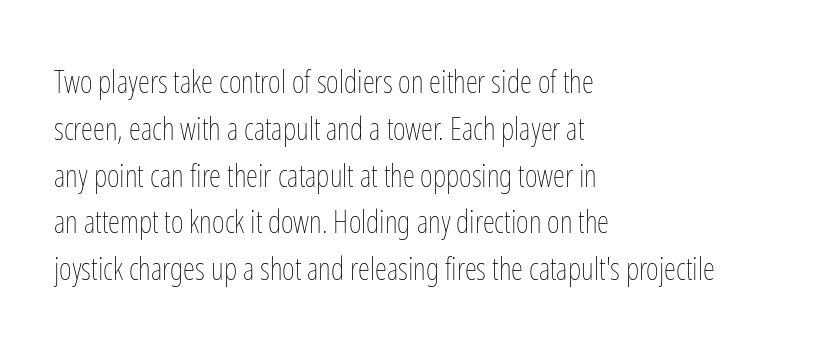
The image shows 31 px thin, condensed type, upright; set left-aligned, normal line spacing (1.51x), normal letter spacing, not underlined; low stroke contrast and a medium x-height.
